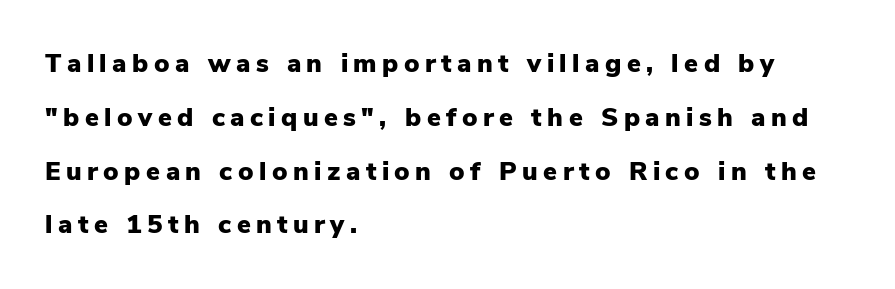
{"italic": "no", "bold": "yes", "underline": "no", "align": "left", "line_spacing": "loose", "line_spacing_ratio": 2.07, "letter_spacing": "wide", "letter_spacing_em": 0.21, "glyph_px": 26}
